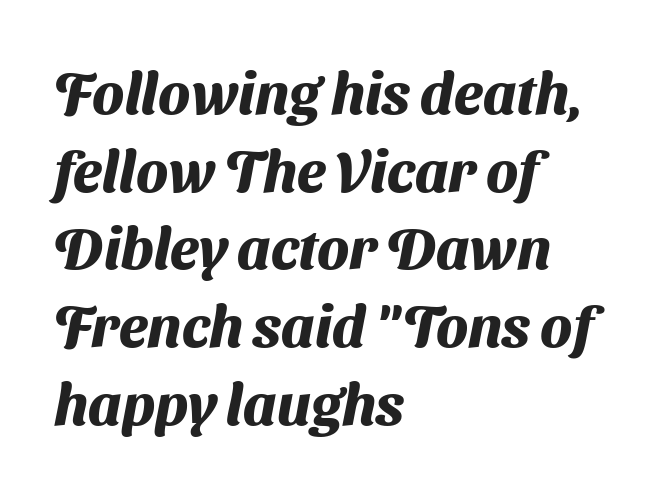
Q: Is the text bold? A: Yes.
Q: Is the typeface a serif or a sans-serif typeface? A: Sans-serif.
Q: Is the text underlined? A: No.
Q: How is the paragraph aligned? A: Left-aligned.
Q: Is the spacing between letters normal or unusually wide? A: Normal.
Q: Is the spacing between lines tight, normal or loose? A: Normal.
Q: Width (condensed, normal, or wide)? A: Normal.
Q: Stroke contrast? A: Medium.
Q: x-height? A: Medium.
Q: Monospaced? A: No.
